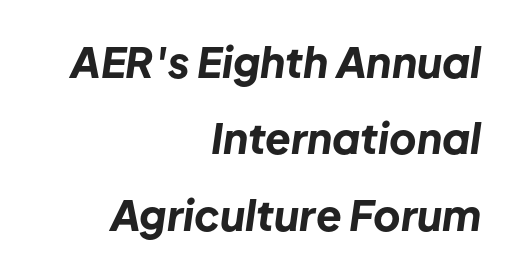
{"italic": "yes", "lean": "right", "slant_degrees": 8, "bold": "yes", "weight": "bold", "width": "normal", "stroke_contrast": "low", "x_height": "medium", "monospaced": "no", "underline": "no", "align": "right", "line_spacing_ratio": 1.82, "letter_spacing": "normal", "letter_spacing_em": 0.0, "glyph_px": 42}
